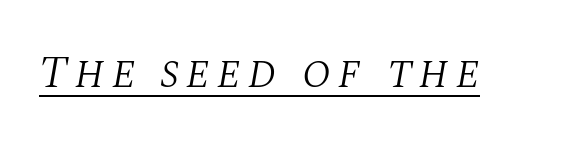
The specimen includes a rule beneath the text block's lines. Spacing verdict: proportional, widths tailored to each character. The font family rendered here belongs to the serif group. The specimen reads as italic at a glance.
